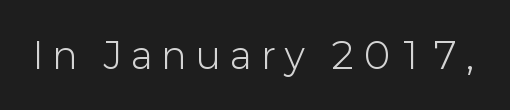
The zone under the glyphs is completely vacant. You could not count columns in this text — the font is proportionally spaced. The type is letterspaced generously, with wide tracking. Observe the absence of serifs on each vertical stroke in this sample. Counters stay open thanks to moderate or lighter strokes. The lettering holds an erect, upright posture throughout.
